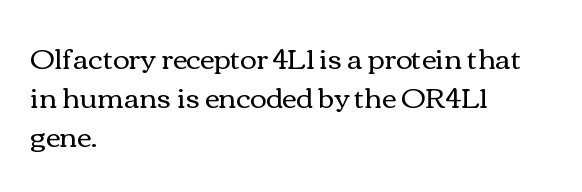
Q: Is the text bold? A: No.
Q: Is the text italic (slanted)? A: No, it is upright.
Q: Is the text underlined? A: No.
Q: How is the paragraph aligned? A: Left-aligned.
Q: Is the spacing between letters normal or unusually wide? A: Normal.
Q: Is the spacing between lines tight, normal or loose? A: Normal.
Q: Width (condensed, normal, or wide)? A: Wide.
Q: x-height? A: Medium.
Q: Monospaced? A: No.
